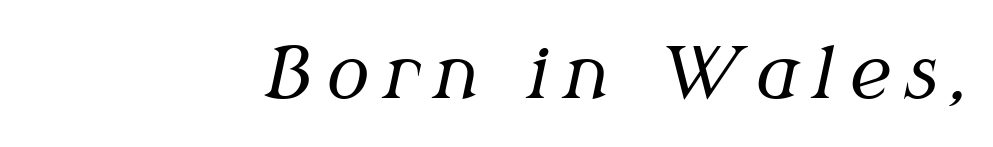
Q: Is the text bold? A: No.
Q: Is the text italic (slanted)? A: Yes, it leans right by about 12 degrees.
Q: Is the typeface a serif or a sans-serif typeface? A: Serif.
Q: Is the text underlined? A: No.
Q: Is the spacing between letters normal or unusually wide? A: Unusually wide.
Q: Width (condensed, normal, or wide)? A: Normal.
Q: Stroke contrast? A: Medium.
Q: x-height? A: Medium.
Q: Monospaced? A: No.
